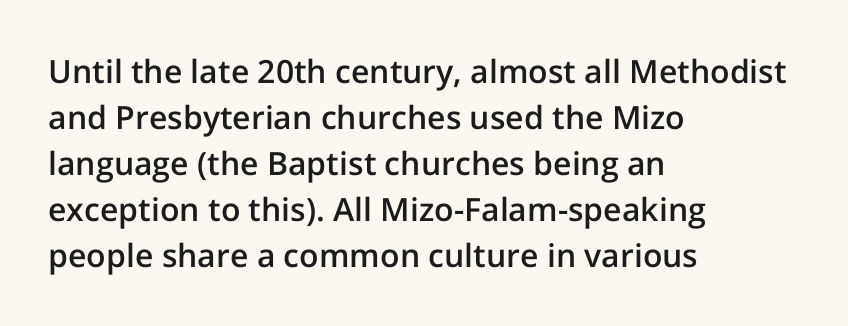
The image shows 32 px semibold sans-serif type, upright; set left-aligned, normal line spacing (1.44x), normal letter spacing, not underlined; low stroke contrast and a medium x-height.
